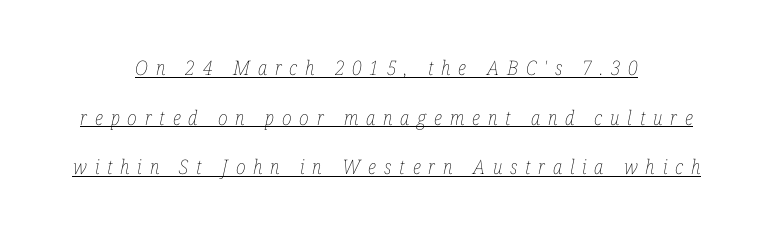
{"italic": "yes", "lean": "right", "slant_degrees": 12, "bold": "no", "underline": "yes", "align": "center", "line_spacing": "loose", "line_spacing_ratio": 2.48, "letter_spacing": "wide", "letter_spacing_em": 0.39, "glyph_px": 20}
